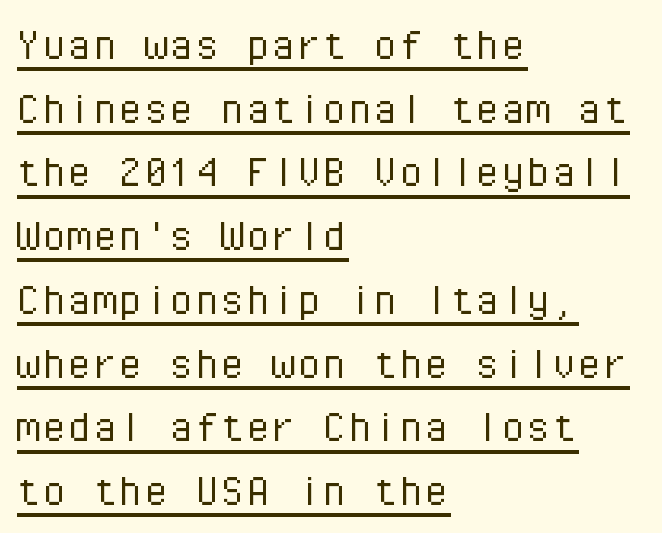
The image shows 51 px light sans-serif type, upright, monospaced; set left-aligned, normal line spacing (1.25x), normal letter spacing, underlined; low stroke contrast and a medium x-height.
